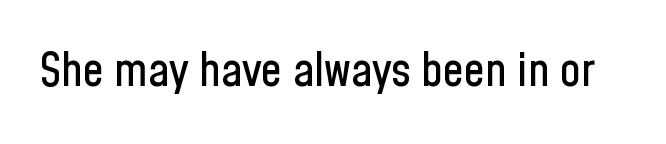
This rendering employs a face without finishing strokes, i.e., a sans-serif. Students, note that the glyphs here touch the page at normal intervals. Varying glyph widths throughout — classic text-font behaviour. The baseline area is clear. The lettering stays uniformly vertical, giving the passage a roman look.
